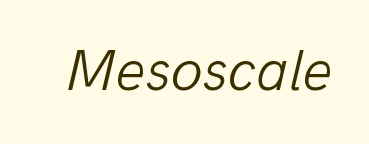
The horizontal fit of the characters is conventional and even. A bare baseline throughout the passage. The whole block is typeset with a tilt. Weight: regular or lighter. A typesetter would call this proportional, since set widths differ per character.
